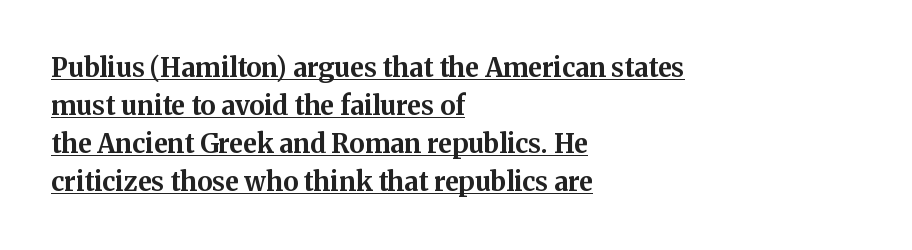
{"italic": "no", "bold": "yes", "underline": "yes", "align": "left", "line_spacing": "normal", "line_spacing_ratio": 1.46, "letter_spacing": "normal", "letter_spacing_em": 0.0, "glyph_px": 26}
